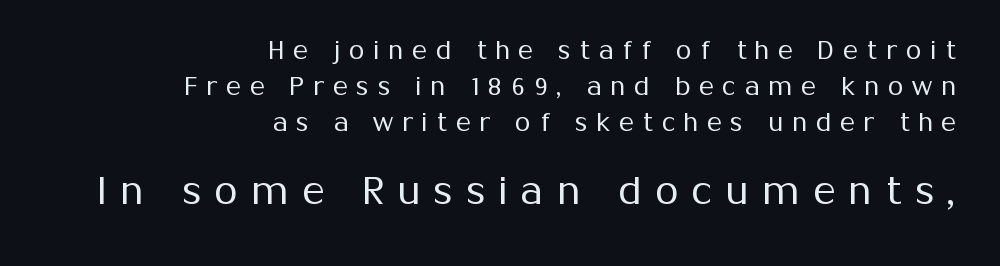
{"serif": "no", "italic": "no", "bold": "no", "weight": "regular", "width": "normal", "stroke_contrast": "medium", "x_height": "medium", "monospaced": "no", "underline": "no", "align": "right", "line_spacing": "normal", "line_spacing_ratio": 1.44, "letter_spacing": "wide", "letter_spacing_em": 0.35, "larger_block": "second", "size_ratio": 1.52, "glyph_px": 38}
